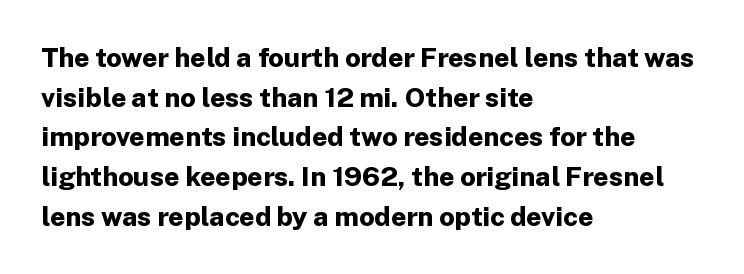
The image shows 27 px bold type, upright; set left-aligned, normal line spacing (1.47x), normal letter spacing, not underlined.
